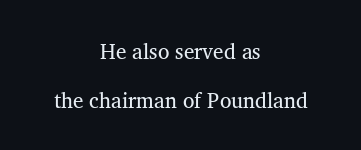
The image shows 21 px text type, upright; set centered, loose line spacing (2.32x), normal letter spacing, not underlined.
